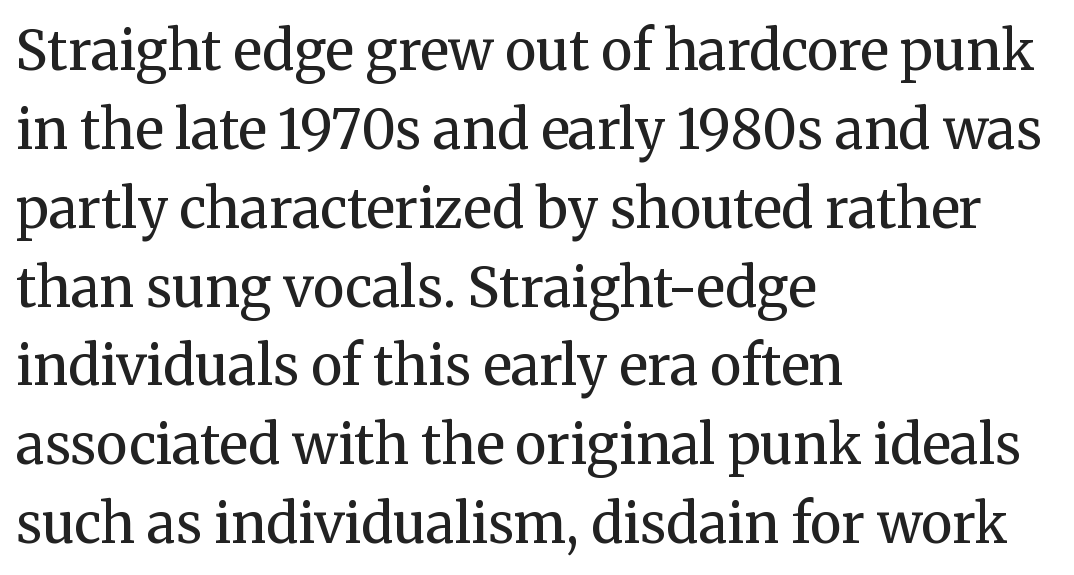
The image shows 54 px regular-weight serif type, upright; set left-aligned, normal line spacing (1.46x), normal letter spacing, not underlined; medium stroke contrast and a medium x-height.
